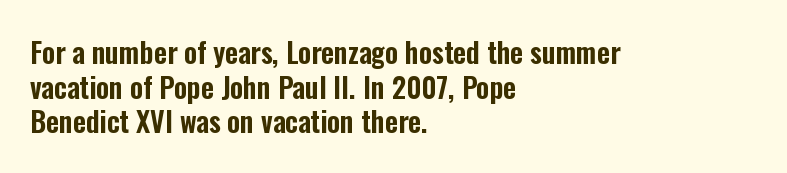
The image shows 28 px condensed sans-serif type, upright; set left-aligned, line spacing 1.24x, normal letter spacing, not underlined; low stroke contrast and a medium x-height.
